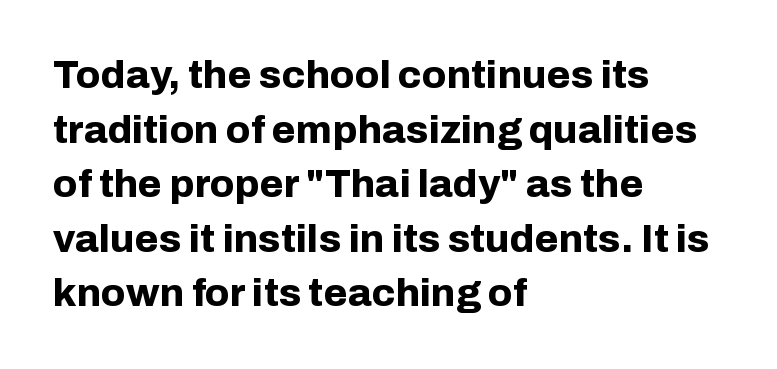
The image shows 39 px bold sans-serif type, upright; set left-aligned, normal line spacing (1.4x), normal letter spacing, not underlined; low stroke contrast and a medium x-height.
